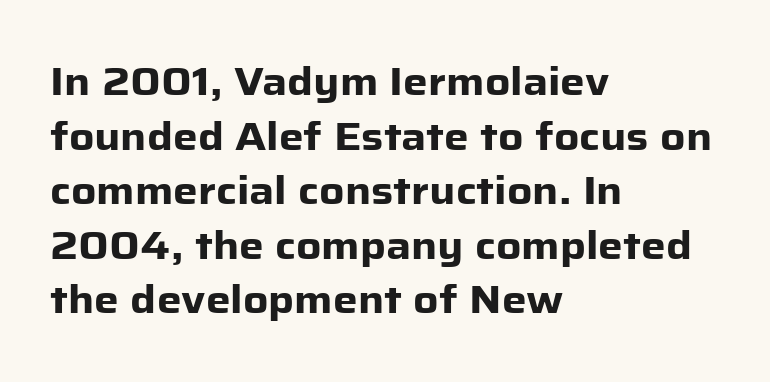
The image shows 39 px heavy sans-serif type, upright; set left-aligned, normal line spacing (1.4x), normal letter spacing, not underlined; low stroke contrast and a medium x-height.
